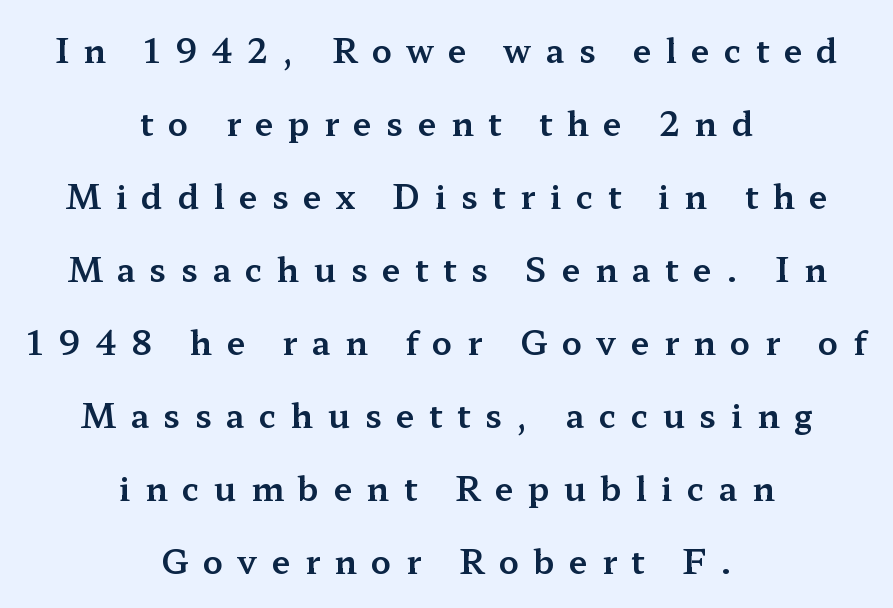
Think of a printed novel: that variable character pitch is what you see here. This sample uses expanded letter spacing, leaving extra air between glyphs. Does the lettering tilt? It doesn't — this is upright. Serifs: yes, visible at the terminals of the letterforms. Is the block centered? Yes — each line is placed symmetrically about the middle. The passage shown is not underscored anywhere.
